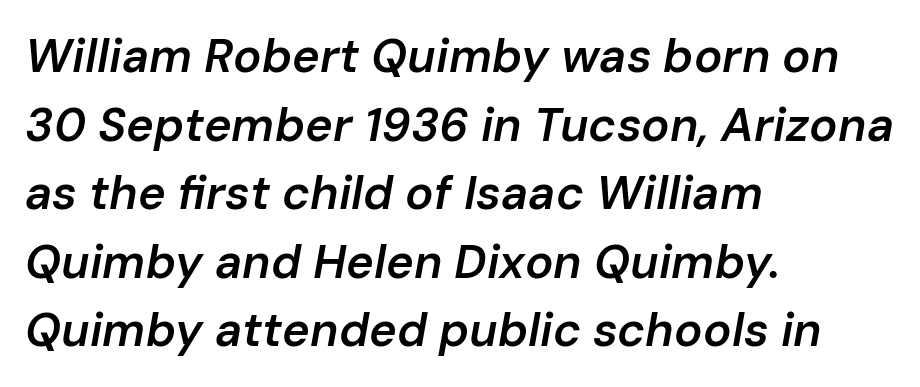
Q: Is the text bold? A: Semi-bold.
Q: Is the text italic (slanted)? A: Yes, it leans right by about 10 degrees.
Q: Is the text underlined? A: No.
Q: How is the paragraph aligned? A: Left-aligned.
Q: Is the spacing between letters normal or unusually wide? A: Normal.
Q: Is the spacing between lines tight, normal or loose? A: Normal.
Q: Width (condensed, normal, or wide)? A: Normal.
Q: Stroke contrast? A: Low.
Q: x-height? A: Medium.
Q: Monospaced? A: No.
